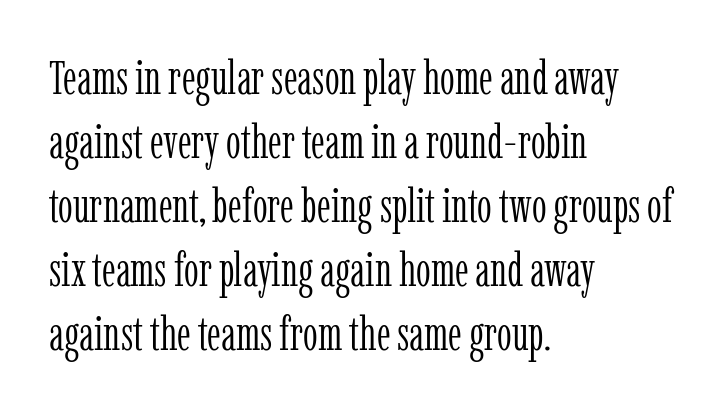
Q: Is the text bold? A: No.
Q: Is the text italic (slanted)? A: No, it is upright.
Q: Is the typeface a serif or a sans-serif typeface? A: Serif.
Q: Is the text underlined? A: No.
Q: How is the paragraph aligned? A: Left-aligned.
Q: Is the spacing between letters normal or unusually wide? A: Normal.
Q: Is the spacing between lines tight, normal or loose? A: Normal.
Q: Width (condensed, normal, or wide)? A: Condensed.
Q: Stroke contrast? A: Low.
Q: x-height? A: Medium.
Q: Monospaced? A: No.
